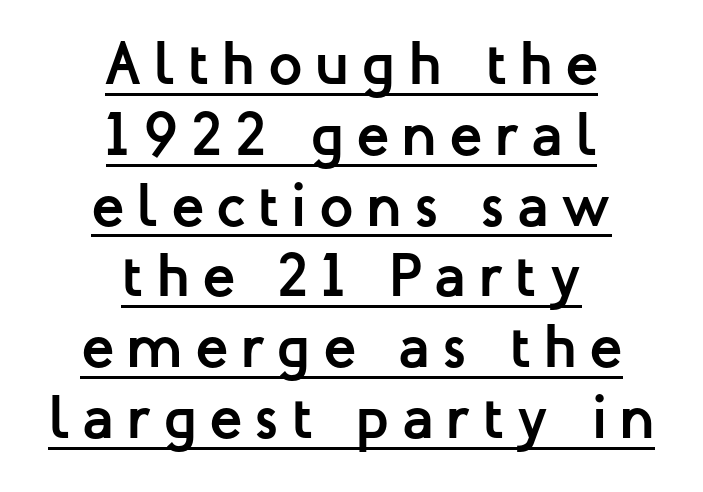
The image shows 61 px semibold sans-serif type, upright; set centered, line spacing 1.16x, unusually wide letter spacing (+0.2 em), underlined; low stroke contrast and a medium x-height.
